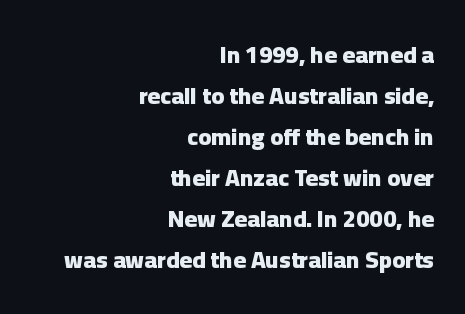
Q: Is the text bold? A: Yes.
Q: Is the text italic (slanted)? A: No, it is upright.
Q: Is the text underlined? A: No.
Q: How is the paragraph aligned? A: Right-aligned.
Q: Is the spacing between letters normal or unusually wide? A: Normal.
